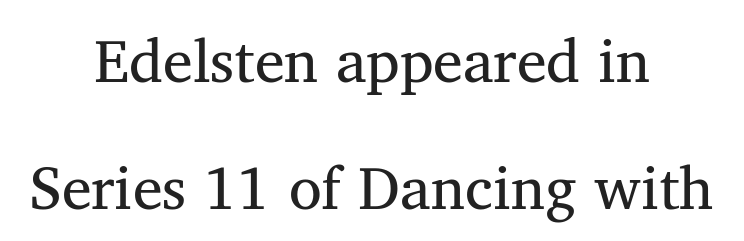
The image shows 60 px regular-weight serif type, upright; set centered, loose line spacing (2.11x), normal letter spacing, not underlined; medium stroke contrast and a medium x-height.
